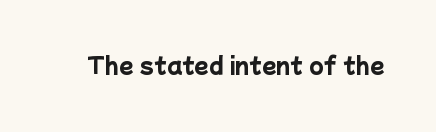
{"bold": "yes", "underline": "no", "letter_spacing": "normal", "letter_spacing_em": 0.0, "glyph_px": 21}
